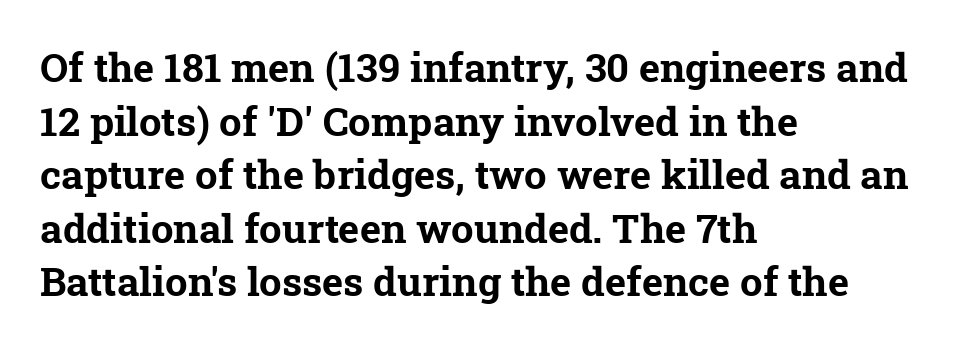
Q: Is the text bold? A: Yes.
Q: Is the typeface a serif or a sans-serif typeface? A: Serif.
Q: Is the text underlined? A: No.
Q: How is the paragraph aligned? A: Left-aligned.
Q: Is the spacing between letters normal or unusually wide? A: Normal.
Q: Is the spacing between lines tight, normal or loose? A: Normal.
Q: Width (condensed, normal, or wide)? A: Normal.
Q: Stroke contrast? A: Low.
Q: x-height? A: Medium.
Q: Monospaced? A: No.
